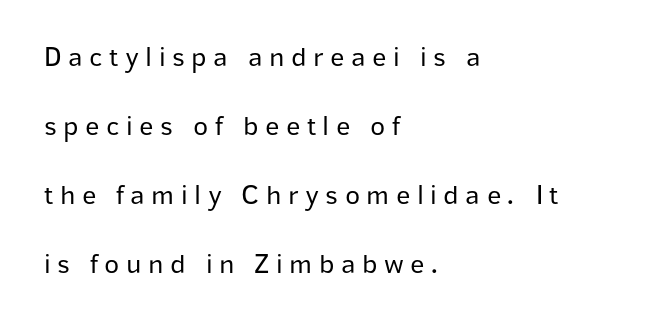
{"serif": "no", "italic": "no", "bold": "no", "weight": "regular", "width": "normal", "stroke_contrast": "low", "x_height": "medium", "monospaced": "no", "underline": "no", "align": "left", "line_spacing": "loose", "line_spacing_ratio": 2.46, "letter_spacing": "wide", "letter_spacing_em": 0.23, "glyph_px": 28}
